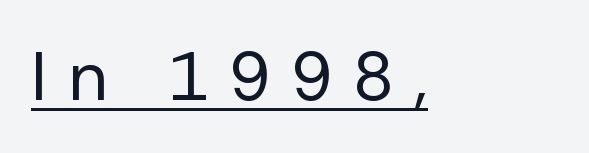
The rendering uses the underline text-decoration. These glyphs show unthickened strokes, regular width or finer. Looks like regular typesetting: each glyph gets only the width it needs. Characters remain perfectly vertical along every line. The typeface chosen for these lines omits serifs.
